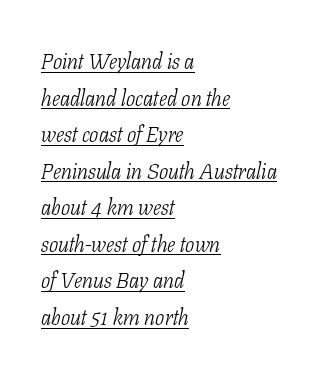
The image shows 22 px text type, italic (leaning right); set left-aligned, normal line spacing (1.66x), normal letter spacing, underlined.
